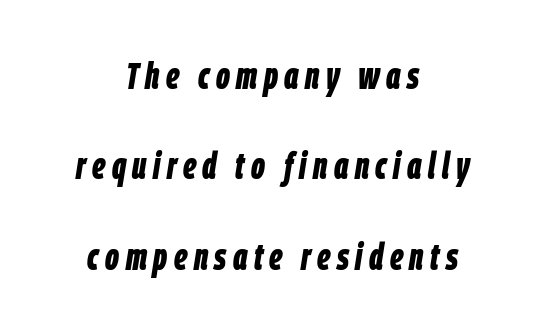
Q: Is the text bold? A: Yes.
Q: Is the text italic (slanted)? A: Yes, it leans right by about 9 degrees.
Q: Is the text underlined? A: No.
Q: How is the paragraph aligned? A: Centered.
Q: Is the spacing between lines tight, normal or loose? A: Loose.
Q: Width (condensed, normal, or wide)? A: Condensed.
Q: Stroke contrast? A: Low.
Q: x-height? A: Large.
Q: Monospaced? A: No.
